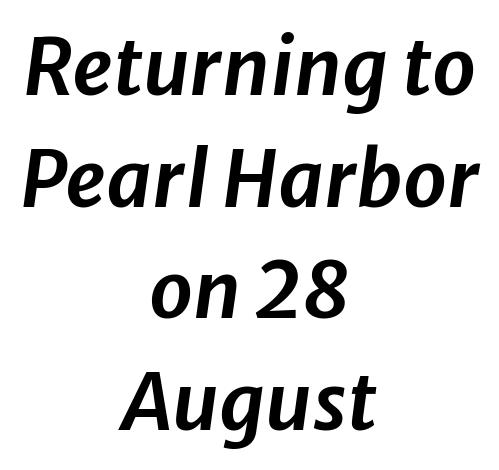
{"italic": "yes", "lean": "right", "slant_degrees": 8, "width": "normal", "stroke_contrast": "low", "x_height": "medium", "monospaced": "no", "underline": "no", "align": "center", "line_spacing": "normal", "line_spacing_ratio": 1.43, "letter_spacing": "normal", "letter_spacing_em": 0.0, "glyph_px": 78}
